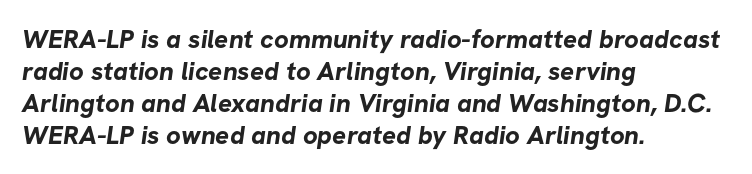
The space beneath each line is pristine and unruled. The compositor pushed each line to the left boundary. No extra tracking has been applied to these lines. Heavy, bold letterforms.
